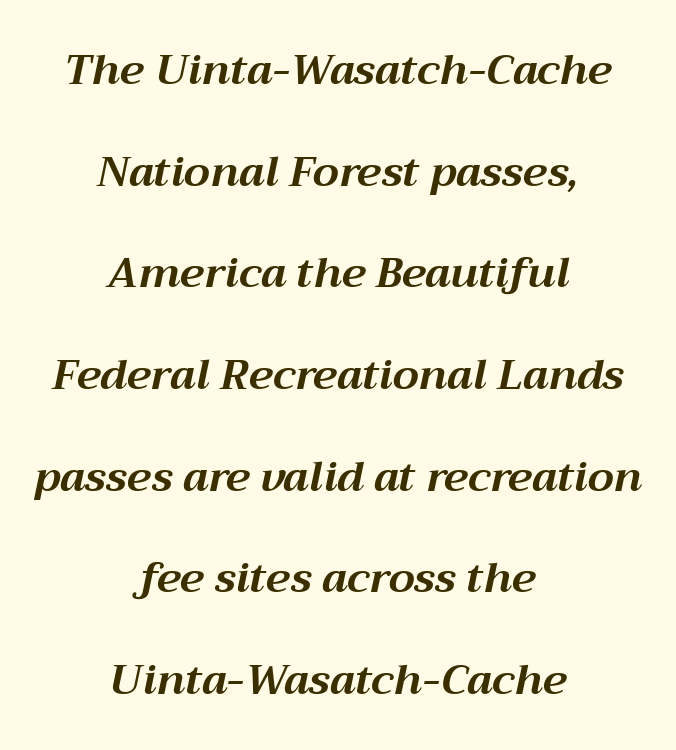
Q: Is the text bold? A: Yes.
Q: Is the text italic (slanted)? A: Yes, it leans right by about 12 degrees.
Q: Is the text underlined? A: No.
Q: How is the paragraph aligned? A: Centered.
Q: Is the spacing between letters normal or unusually wide? A: Normal.
Q: Is the spacing between lines tight, normal or loose? A: Loose.
Q: Width (condensed, normal, or wide)? A: Normal.
Q: Stroke contrast? A: Medium.
Q: x-height? A: Medium.
Q: Monospaced? A: No.
